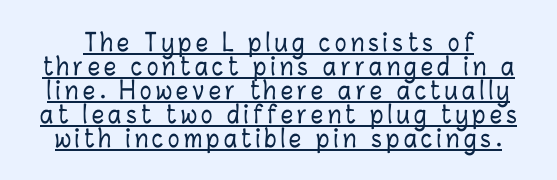
The image shows 24 px text type, upright; set tight line spacing (1.0x), underlined.
